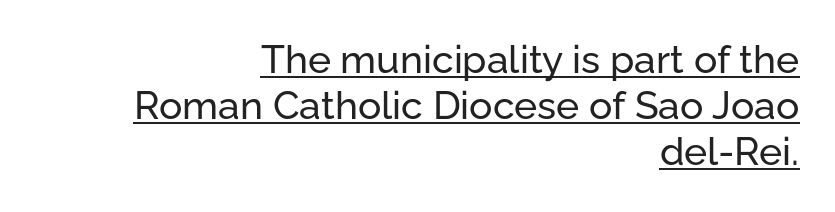
Font category for this specimen: sans-serif. Quick note: underline on. Right-aligned paragraph, ragged on the left. Note the varied advance widths — an 'i' is clearly narrower than an 'm'. Does the lettering tilt? It doesn't — this is upright.
